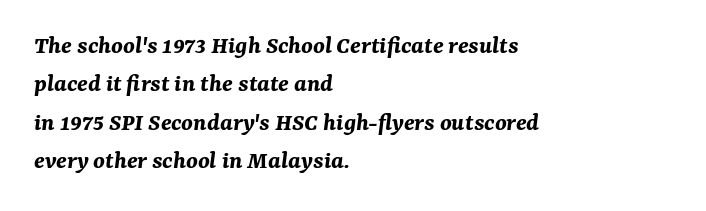
{"italic": "yes", "lean": "right", "slant_degrees": 7, "bold": "yes", "underline": "no", "align": "left", "line_spacing": "normal", "line_spacing_ratio": 1.48, "letter_spacing": "normal", "letter_spacing_em": 0.0, "glyph_px": 26}
